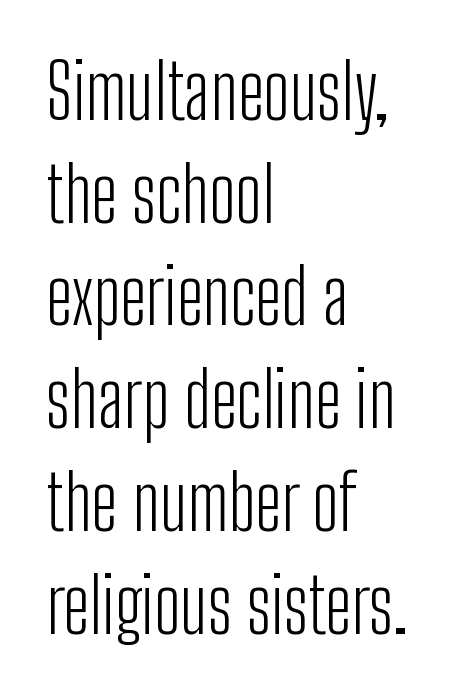
Q: Is the text bold? A: No.
Q: Is the text italic (slanted)? A: No, it is upright.
Q: Is the typeface a serif or a sans-serif typeface? A: Sans-serif.
Q: Is the text underlined? A: No.
Q: How is the paragraph aligned? A: Left-aligned.
Q: Is the spacing between letters normal or unusually wide? A: Normal.
Q: Is the spacing between lines tight, normal or loose? A: Normal.
Q: Width (condensed, normal, or wide)? A: Condensed.
Q: Stroke contrast? A: Low.
Q: x-height? A: Medium.
Q: Monospaced? A: No.
